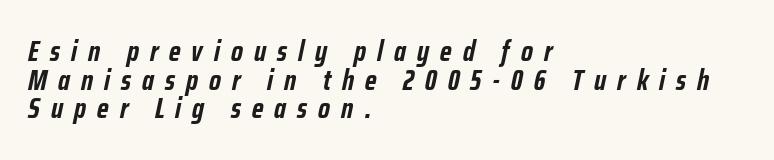
The image shows 29 px semibold, condensed type, italic (leaning right); set left-aligned, tight line spacing (0.99x), unusually wide letter spacing (+0.38 em), not underlined; low stroke contrast and a medium x-height.
